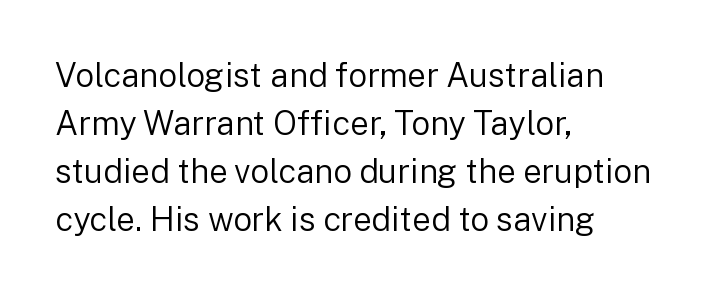
Q: Is the text bold? A: No.
Q: Is the text italic (slanted)? A: No, it is upright.
Q: Is the typeface a serif or a sans-serif typeface? A: Sans-serif.
Q: Is the text underlined? A: No.
Q: How is the paragraph aligned? A: Left-aligned.
Q: Is the spacing between letters normal or unusually wide? A: Normal.
Q: Is the spacing between lines tight, normal or loose? A: Normal.
Q: Width (condensed, normal, or wide)? A: Normal.
Q: Stroke contrast? A: Low.
Q: x-height? A: Medium.
Q: Monospaced? A: No.
